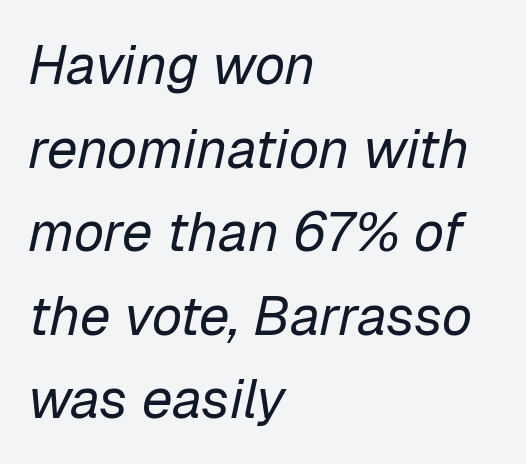
You could not count columns in this text — the font is proportionally spaced. Alignment: flush left. Heaviness? Minimal to ordinary, like unemphasized prose. Evenly set lines give the paragraph a standard silhouette. The foot of each line stays bare and open.
